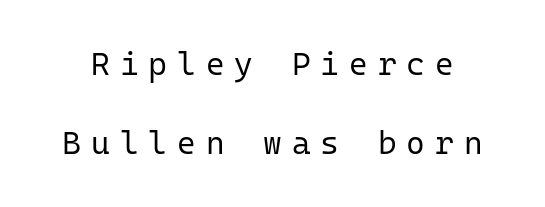
The image shows 32 px regular-weight sans-serif type, upright, monospaced; set loose line spacing (2.46x), unusually wide letter spacing (+0.31 em), not underlined; low stroke contrast and a medium x-height.
